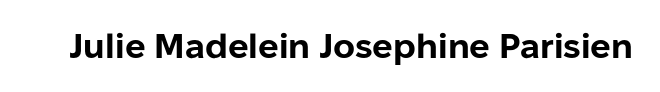
Q: Is the text bold? A: Yes.
Q: Is the text italic (slanted)? A: No, it is upright.
Q: Is the typeface a serif or a sans-serif typeface? A: Sans-serif.
Q: Is the text underlined? A: No.
Q: Is the spacing between letters normal or unusually wide? A: Normal.
Q: Width (condensed, normal, or wide)? A: Normal.
Q: Stroke contrast? A: Low.
Q: x-height? A: Medium.
Q: Monospaced? A: No.
